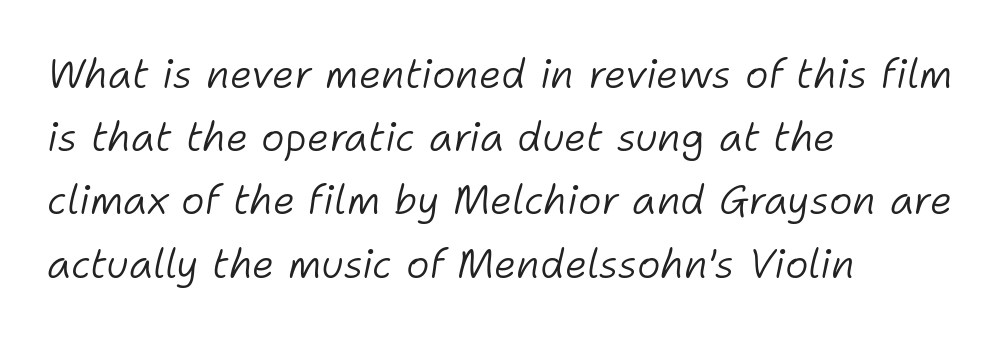
The image shows 40 px light type, italic (leaning right); set left-aligned, normal line spacing (1.58x), normal letter spacing, not underlined; low stroke contrast and a medium x-height.
